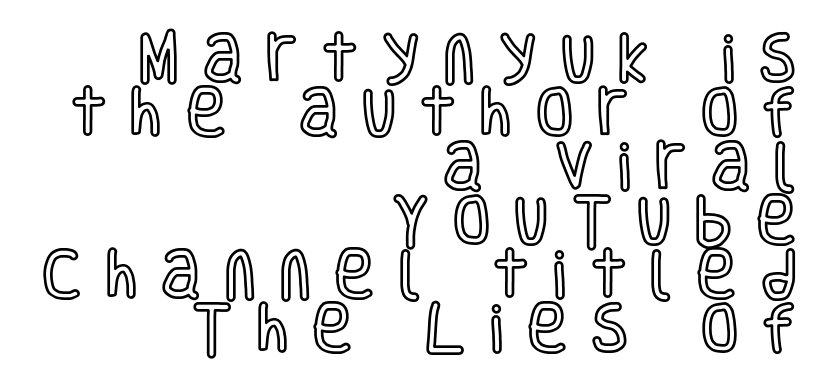
Q: Is the text italic (slanted)? A: No, it is upright.
Q: Is the text underlined? A: No.
Q: How is the paragraph aligned? A: Right-aligned.
Q: Is the spacing between letters normal or unusually wide? A: Unusually wide.
Q: Is the spacing between lines tight, normal or loose? A: Tight.
Q: Width (condensed, normal, or wide)? A: Condensed.
Q: x-height? A: Large.
Q: Monospaced? A: No.
